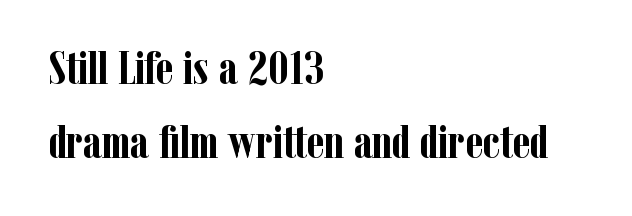
The image shows 47 px semibold, condensed serif type, upright; set left-aligned, normal line spacing (1.58x), normal letter spacing, not underlined; low stroke contrast and a medium x-height.
